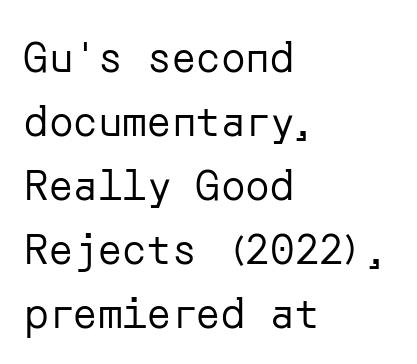
Is the block centered? No — it sits flush against the left margin. The zone under the glyphs is completely vacant. Serif or sans? Sans — the stroke terminals are bare. Does the leading feel generous? No, just average. The line texture is even and compact thanks to regular tracking. In terms of posture, this sample is upright.
